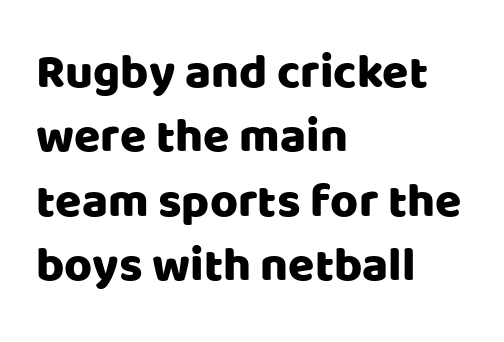
The paragraph shown leans on its left margin. The strip under each line holds only bare page. The passage shown is typed in a proportional face where columns would drift. Posture: straight, roman, zero tilt.
